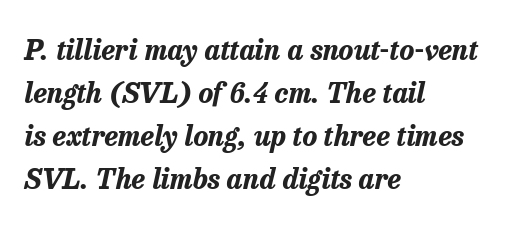
The image shows 28 px bold type, italic (leaning right); set left-aligned, normal line spacing (1.53x), normal letter spacing, not underlined; low stroke contrast and a medium x-height.
